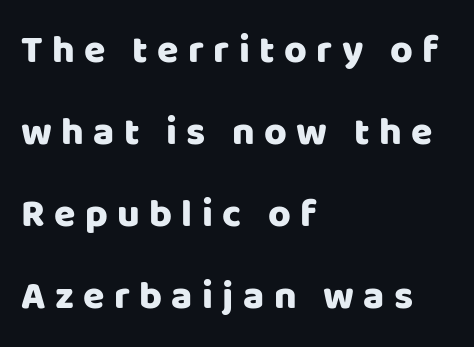
One-word summary of the alignment: left. You could fit nearly another row in the gap between these rows. These lines were composed using upright roman letters. There is plenty of visible air inserted between adjacent glyphs. The area under the type is left untouched. Looks like regular typesetting: each glyph gets only the width it needs.
